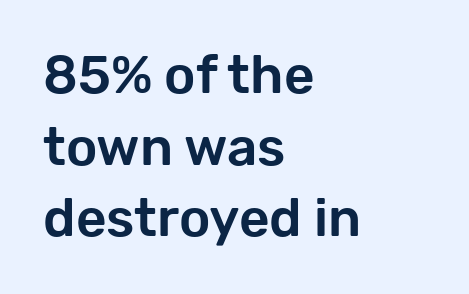
The image shows 53 px sans-serif type, upright; set left-aligned, normal line spacing (1.35x), normal letter spacing, not underlined; low stroke contrast and a medium x-height.
